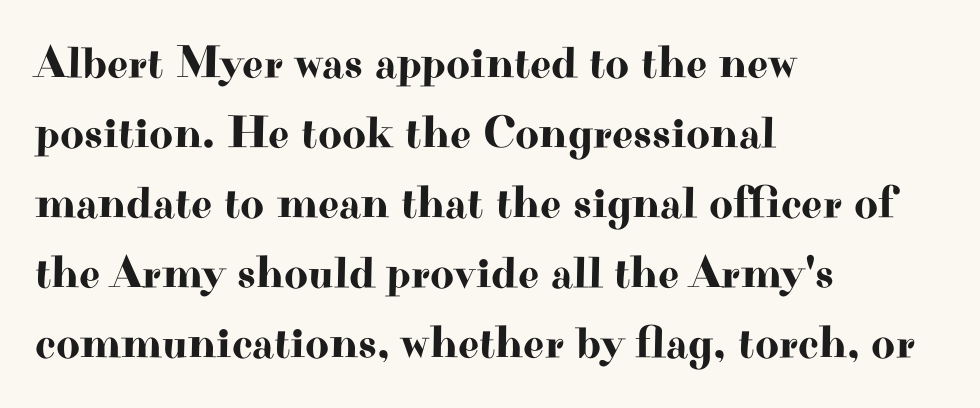
Students, observe: this is what conventionally led text looks like. The text was rendered using a seriffed face with decorative stroke endings. Tall strokes in this sample are plumb rather than angled. Is the letter spacing exaggerated? No — it looks like the ordinary default. Has an underline been added? It has not. Proportional: the letters do not fall into vertical columns.
